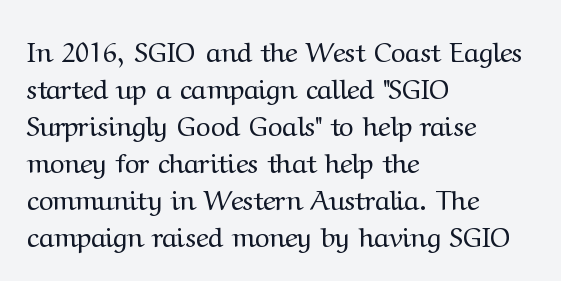
Q: Is the text bold? A: No.
Q: Is the text italic (slanted)? A: No, it is upright.
Q: Is the typeface a serif or a sans-serif typeface? A: Serif.
Q: Is the text underlined? A: No.
Q: How is the paragraph aligned? A: Left-aligned.
Q: Is the spacing between letters normal or unusually wide? A: Normal.
Q: Is the spacing between lines tight, normal or loose? A: Normal.
Q: Width (condensed, normal, or wide)? A: Normal.
Q: Stroke contrast? A: Medium.
Q: x-height? A: Medium.
Q: Monospaced? A: No.
